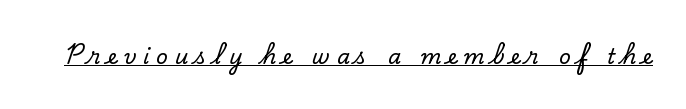
{"underline": "yes", "letter_spacing": "wide", "letter_spacing_em": 0.32, "glyph_px": 21}
